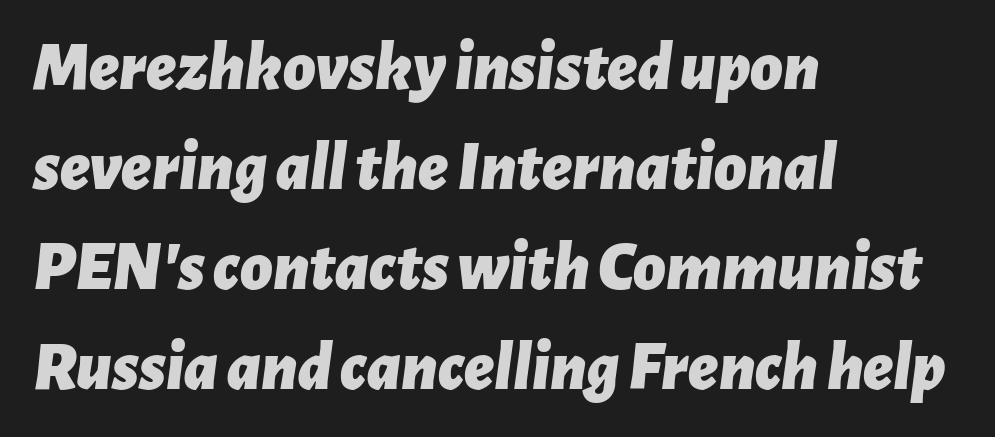
Q: Is the text bold? A: Yes.
Q: Is the text italic (slanted)? A: Yes, it leans right by about 7 degrees.
Q: Is the text underlined? A: No.
Q: How is the paragraph aligned? A: Left-aligned.
Q: Is the spacing between letters normal or unusually wide? A: Normal.
Q: Is the spacing between lines tight, normal or loose? A: Normal.
Q: Width (condensed, normal, or wide)? A: Normal.
Q: Stroke contrast? A: Low.
Q: x-height? A: Medium.
Q: Monospaced? A: No.
